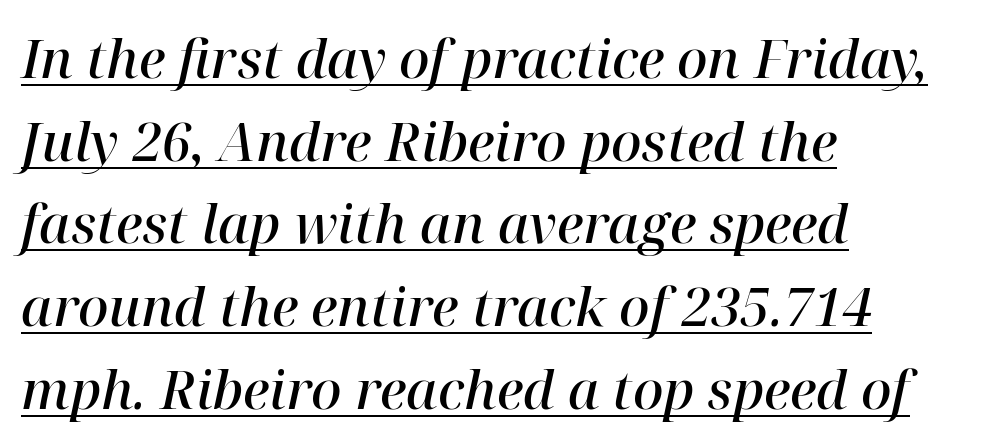
You can tell it's italic because the verticals aren't actually vertical. To sum up the face: it has serifs. How heavy is the stroke? Medium-heavy — a semibold, shy of bold. Notice how descenders clear the ascenders below comfortably — that's standard leading. You could call the tracking neutral — neither tight nor loose. The passage is arranged the way most books set body copy — flush left.
